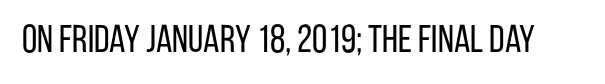
Q: Is the text bold? A: No.
Q: Is the text italic (slanted)? A: No, it is upright.
Q: Is the typeface a serif or a sans-serif typeface? A: Sans-serif.
Q: Is the text underlined? A: No.
Q: Is the spacing between letters normal or unusually wide? A: Normal.
Q: Width (condensed, normal, or wide)? A: Condensed.
Q: Stroke contrast? A: Low.
Q: x-height? A: Large.
Q: Monospaced? A: No.
